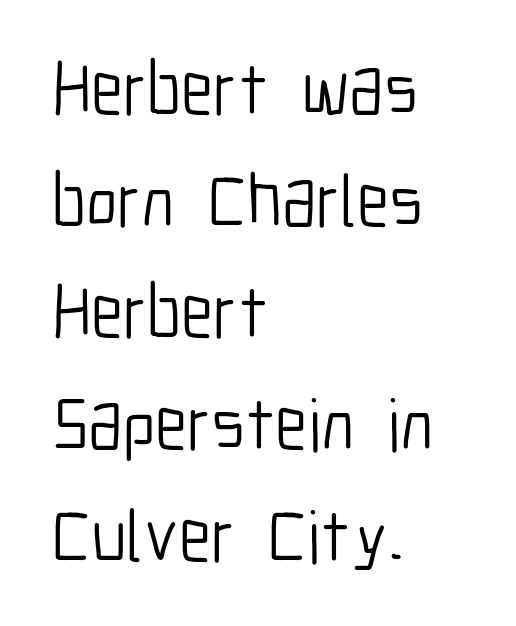
{"serif": "no", "italic": "no", "bold": "no", "weight": "light", "width": "condensed", "stroke_contrast": "low", "x_height": "medium", "monospaced": "no", "underline": "no", "align": "left", "line_spacing": "normal", "line_spacing_ratio": 1.51, "letter_spacing": "normal", "letter_spacing_em": 0.0, "glyph_px": 74}
